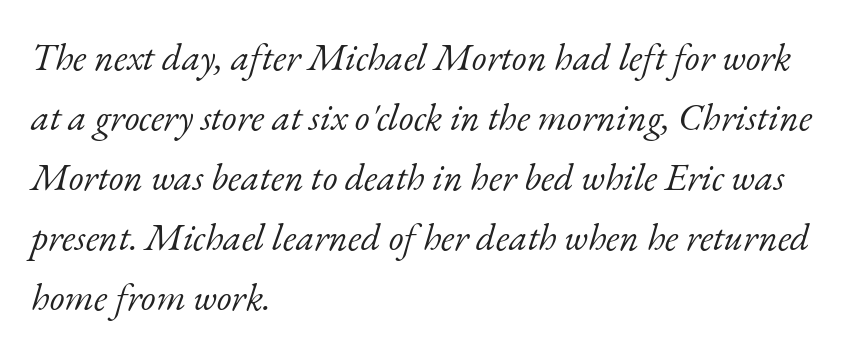
The image shows 38 px light serif type, italic (leaning right); set left-aligned, normal line spacing (1.58x), normal letter spacing, not underlined; low stroke contrast and a small x-height.
